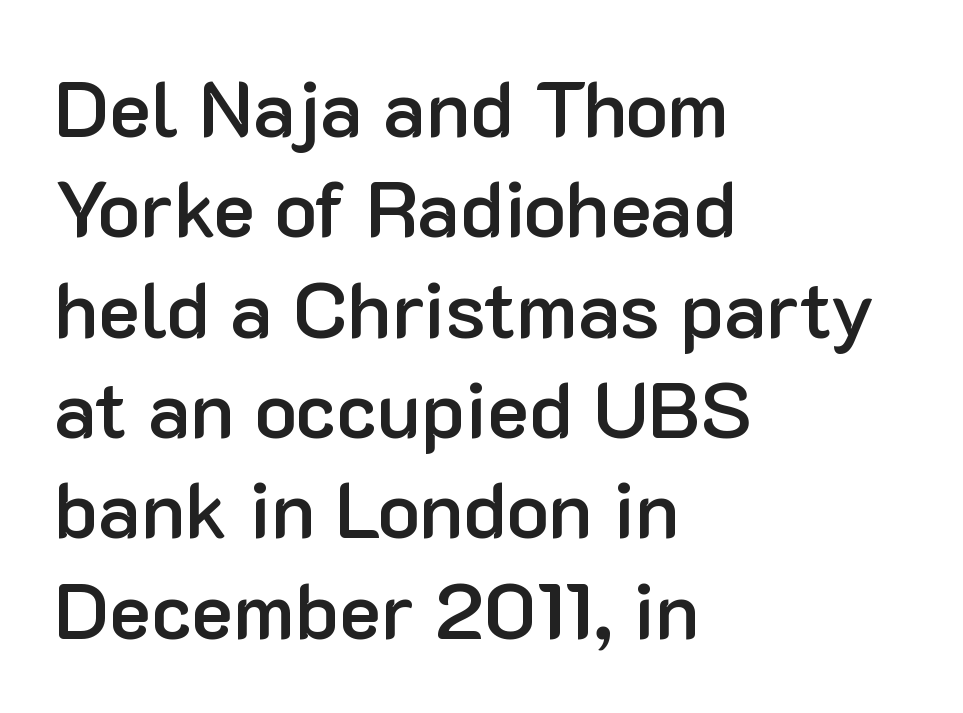
{"serif": "no", "italic": "no", "bold": "semi", "weight": "semibold", "width": "normal", "stroke_contrast": "low", "x_height": "medium", "monospaced": "no", "underline": "no", "align": "left", "line_spacing": "normal", "line_spacing_ratio": 1.27, "letter_spacing": "normal", "letter_spacing_em": 0.0, "glyph_px": 79}
